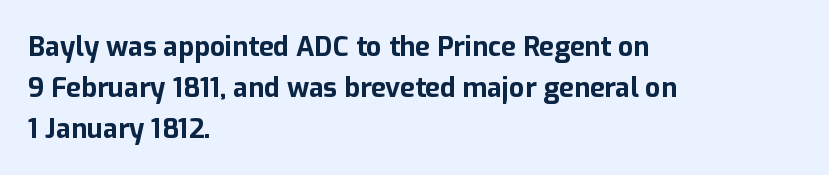
Q: Is the text bold? A: Yes.
Q: Is the text italic (slanted)? A: No, it is upright.
Q: Is the text underlined? A: No.
Q: How is the paragraph aligned? A: Left-aligned.
Q: Is the spacing between letters normal or unusually wide? A: Normal.
Q: Is the spacing between lines tight, normal or loose? A: Normal.
